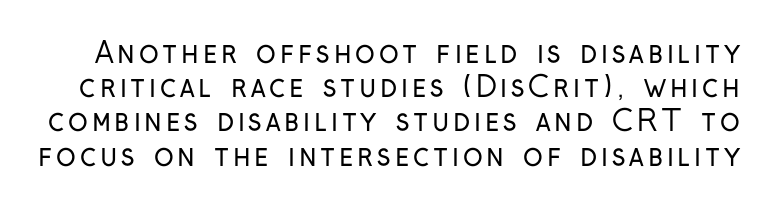
{"serif": "no", "italic": "no", "bold": "no", "weight": "regular", "width": "condensed", "stroke_contrast": "low", "x_height": "medium", "monospaced": "no", "underline": "no", "line_spacing_ratio": 1.18, "glyph_px": 29}
